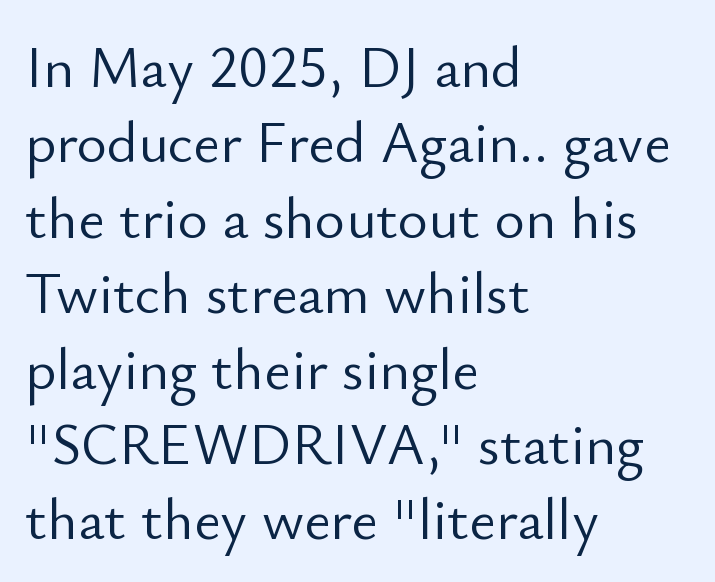
Q: Is the text bold? A: No.
Q: Is the text italic (slanted)? A: No, it is upright.
Q: Is the typeface a serif or a sans-serif typeface? A: Sans-serif.
Q: Is the text underlined? A: No.
Q: How is the paragraph aligned? A: Left-aligned.
Q: Is the spacing between letters normal or unusually wide? A: Normal.
Q: Is the spacing between lines tight, normal or loose? A: Normal.
Q: Width (condensed, normal, or wide)? A: Normal.
Q: Stroke contrast? A: Low.
Q: x-height? A: Small.
Q: Monospaced? A: No.
